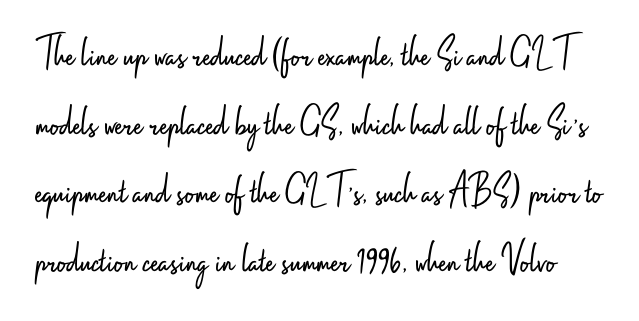
Between one letter and the next there's only the usual sliver of space. This sample uses a sans-serif face. The font is comparable to plain body text, perhaps lighter. This sample has the flowing, uneven cadence of proportional lettering. A typesetter would call this leading conventional body-copy spacing.
